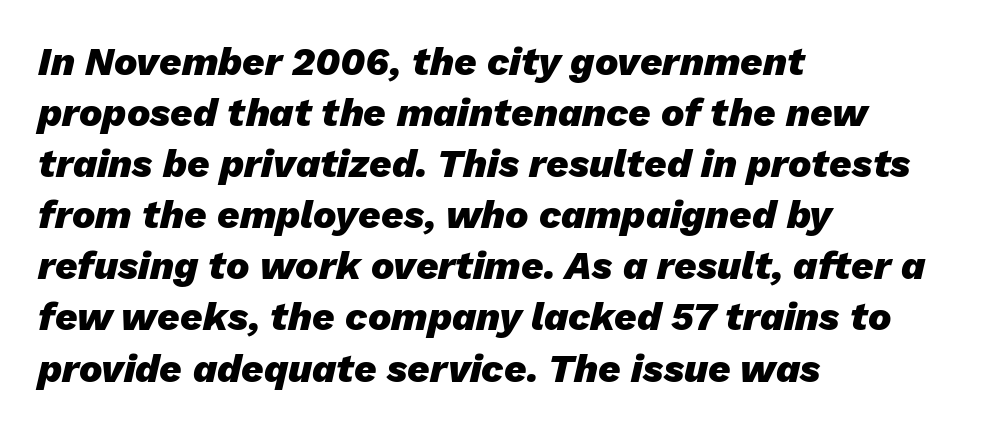
Q: Is the text bold? A: Yes.
Q: Is the text italic (slanted)? A: Yes, it leans right by about 13 degrees.
Q: Is the text underlined? A: No.
Q: How is the paragraph aligned? A: Left-aligned.
Q: Is the spacing between letters normal or unusually wide? A: Normal.
Q: Is the spacing between lines tight, normal or loose? A: Normal.
Q: Width (condensed, normal, or wide)? A: Normal.
Q: Stroke contrast? A: Low.
Q: x-height? A: Medium.
Q: Monospaced? A: No.
